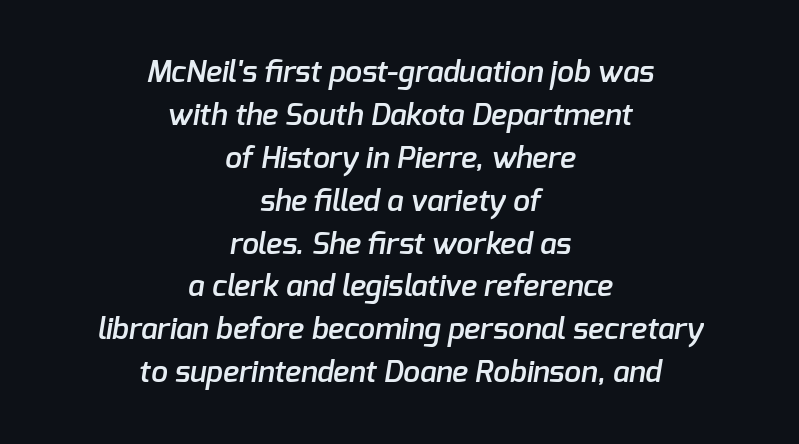
Visually the block forms a symmetrical silhouette, jagged on both flanks. On the weight axis this lands at semibold, roughly 600. Caption: standard tracking, unaltered. Is this a fixed-width face? No — the glyphs have proportional, varying widths. Only glyphs here, with clear space below each row. Serif or sans? Sans — the stroke terminals are bare.
